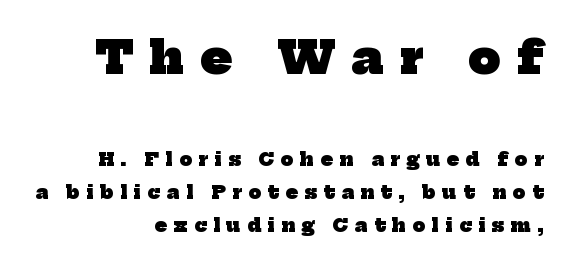
Is the lower block the larger one? No — the upper block carries the bigger type. The typesetting leans heavy: a genuine bold. You could only call the tracking loose — the letters float apart. The font family rendered here belongs to the serif group. In CSS terms this would be text-align: right.
